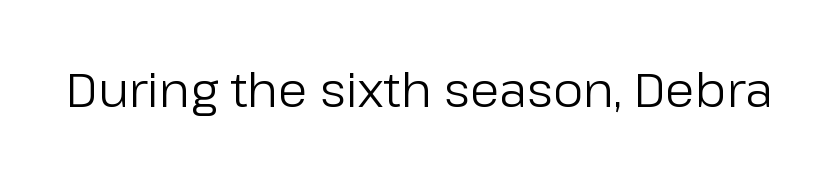
Q: Is the text bold? A: No.
Q: Is the text italic (slanted)? A: No, it is upright.
Q: Is the typeface a serif or a sans-serif typeface? A: Sans-serif.
Q: Is the text underlined? A: No.
Q: Is the spacing between letters normal or unusually wide? A: Normal.
Q: Width (condensed, normal, or wide)? A: Normal.
Q: Stroke contrast? A: Low.
Q: x-height? A: Medium.
Q: Monospaced? A: No.
